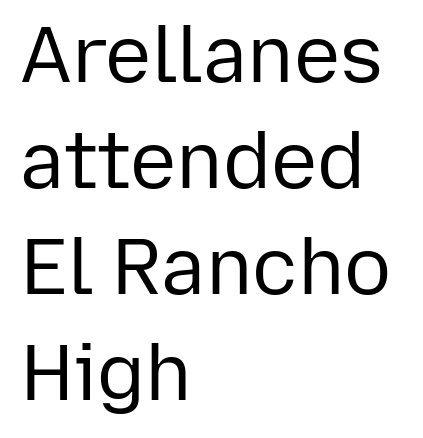
Q: Is the text bold? A: No.
Q: Is the text italic (slanted)? A: No, it is upright.
Q: Is the typeface a serif or a sans-serif typeface? A: Sans-serif.
Q: Is the text underlined? A: No.
Q: How is the paragraph aligned? A: Left-aligned.
Q: Is the spacing between letters normal or unusually wide? A: Normal.
Q: Is the spacing between lines tight, normal or loose? A: Normal.
Q: Width (condensed, normal, or wide)? A: Normal.
Q: Stroke contrast? A: Low.
Q: x-height? A: Medium.
Q: Monospaced? A: No.
